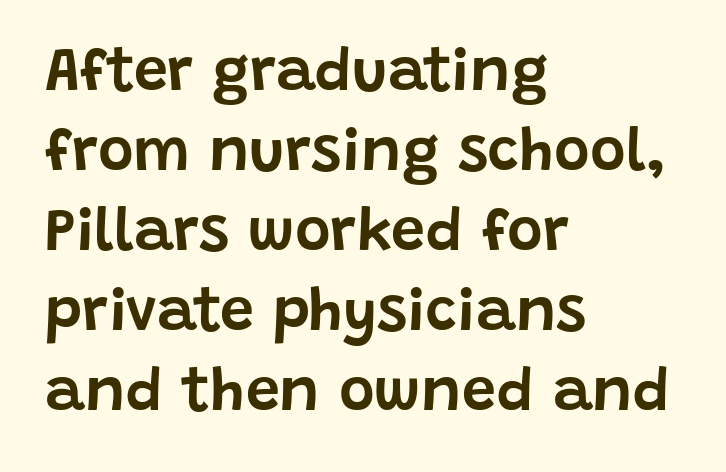
Q: Is the text italic (slanted)? A: No, it is upright.
Q: Is the typeface a serif or a sans-serif typeface? A: Sans-serif.
Q: Is the text underlined? A: No.
Q: How is the paragraph aligned? A: Left-aligned.
Q: Is the spacing between letters normal or unusually wide? A: Normal.
Q: Is the spacing between lines tight, normal or loose? A: Normal.
Q: Width (condensed, normal, or wide)? A: Normal.
Q: Stroke contrast? A: Low.
Q: x-height? A: Large.
Q: Monospaced? A: No.
